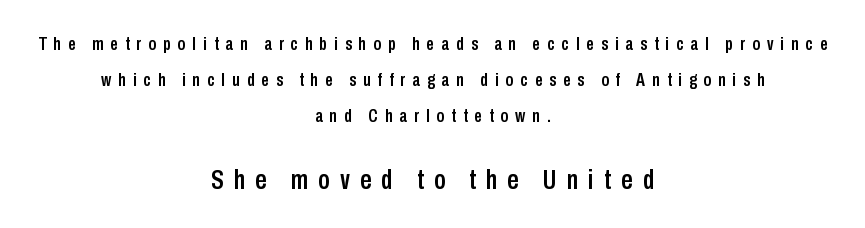
{"serif": "no", "italic": "no", "width": "condensed", "stroke_contrast": "low", "x_height": "medium", "monospaced": "no", "underline": "no", "align": "center", "line_spacing": "loose", "line_spacing_ratio": 1.9, "letter_spacing": "wide", "letter_spacing_em": 0.37, "larger_block": "second", "size_ratio": 1.47, "glyph_px": 28}
